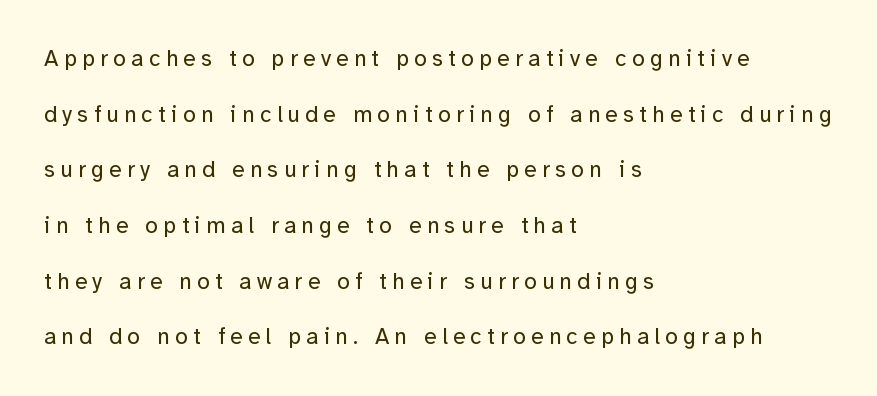
The image shows 23 px text type, upright; set left-aligned, loose line spacing (2.42x), unusually wide letter spacing (+0.23 em), not underlined.
